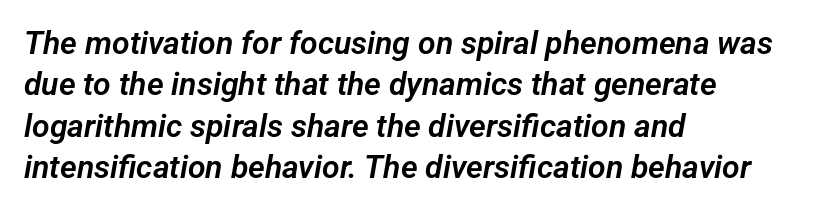
{"serif": "no", "width": "normal", "stroke_contrast": "low", "x_height": "medium", "monospaced": "no", "underline": "no", "align": "left", "line_spacing": "normal", "line_spacing_ratio": 1.29, "letter_spacing": "normal", "letter_spacing_em": 0.0, "glyph_px": 32}
